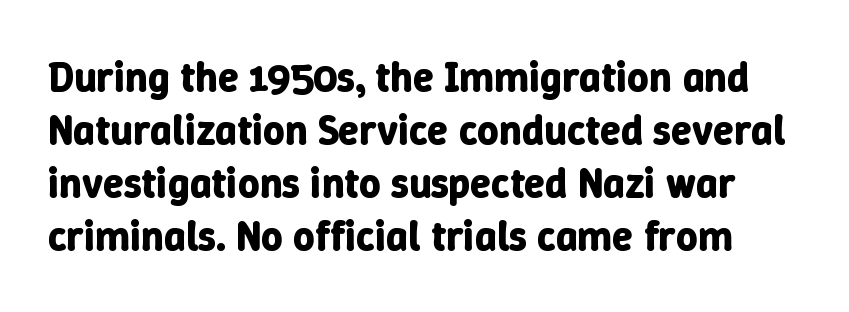
Q: Is the text bold? A: Yes.
Q: Is the text italic (slanted)? A: No, it is upright.
Q: Is the text underlined? A: No.
Q: Is the spacing between letters normal or unusually wide? A: Normal.
Q: Is the spacing between lines tight, normal or loose? A: Normal.
Q: Width (condensed, normal, or wide)? A: Normal.
Q: Stroke contrast? A: Low.
Q: x-height? A: Medium.
Q: Monospaced? A: No.
